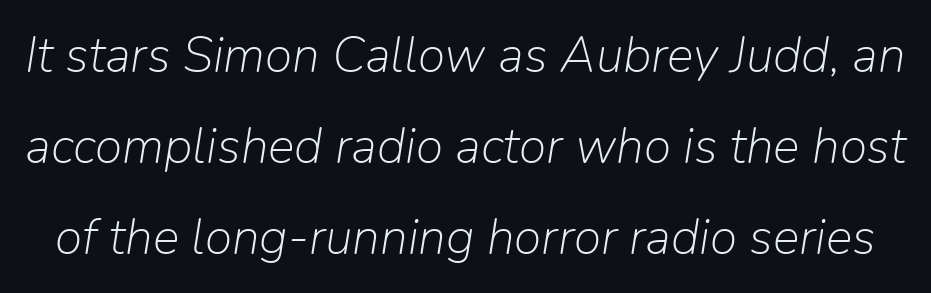
Q: Is the text bold? A: No.
Q: Is the text italic (slanted)? A: Yes, it leans right by about 9 degrees.
Q: Is the text underlined? A: No.
Q: Is the spacing between letters normal or unusually wide? A: Normal.
Q: Width (condensed, normal, or wide)? A: Normal.
Q: Stroke contrast? A: Low.
Q: x-height? A: Medium.
Q: Monospaced? A: No.
